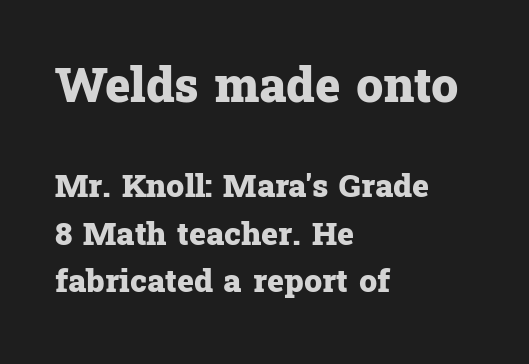
{"serif": "yes", "italic": "no", "bold": "yes", "weight": "heavy", "width": "normal", "stroke_contrast": "low", "x_height": "medium", "monospaced": "no", "underline": "no", "align": "left", "line_spacing": "normal", "line_spacing_ratio": 1.49, "letter_spacing": "normal", "letter_spacing_em": 0.0, "larger_block": "first", "size_ratio": 1.5, "glyph_px": 48}
